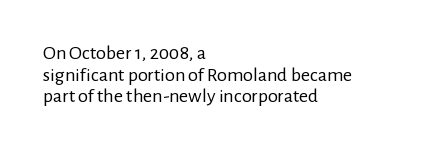
Any mark beneath the type? The region is blank. This rendering uses left alignment, leaving the right contour irregular. The passage shown stacks its lines with hardly any gap. A light-to-regular cut is what we see here.
